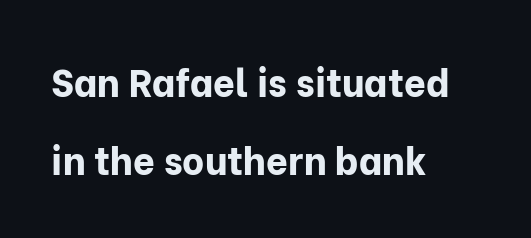
Q: Is the text bold? A: Yes.
Q: Is the text italic (slanted)? A: No, it is upright.
Q: Is the typeface a serif or a sans-serif typeface? A: Sans-serif.
Q: Is the text underlined? A: No.
Q: How is the paragraph aligned? A: Left-aligned.
Q: Is the spacing between letters normal or unusually wide? A: Normal.
Q: Is the spacing between lines tight, normal or loose? A: Loose.
Q: Width (condensed, normal, or wide)? A: Normal.
Q: Stroke contrast? A: Low.
Q: x-height? A: Medium.
Q: Monospaced? A: No.
